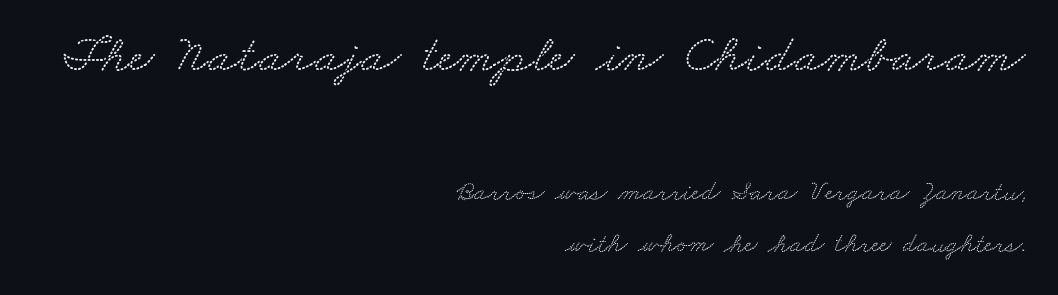
{"width": "wide", "stroke_contrast": "low", "x_height": "small", "monospaced": "no", "underline": "no", "align": "right", "line_spacing": "loose", "line_spacing_ratio": 1.94, "letter_spacing": "normal", "letter_spacing_em": 0.0, "larger_block": "first", "size_ratio": 2.0, "glyph_px": 54}
